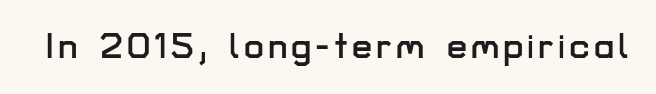
{"serif": "no", "italic": "no", "width": "normal", "stroke_contrast": "low", "x_height": "medium", "monospaced": "no", "underline": "no", "glyph_px": 36}
